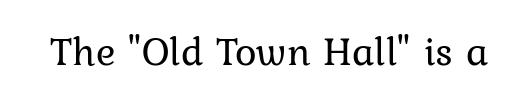
The image shows 41 px regular-weight serif type, upright; set normal letter spacing, not underlined; low stroke contrast and a medium x-height.
